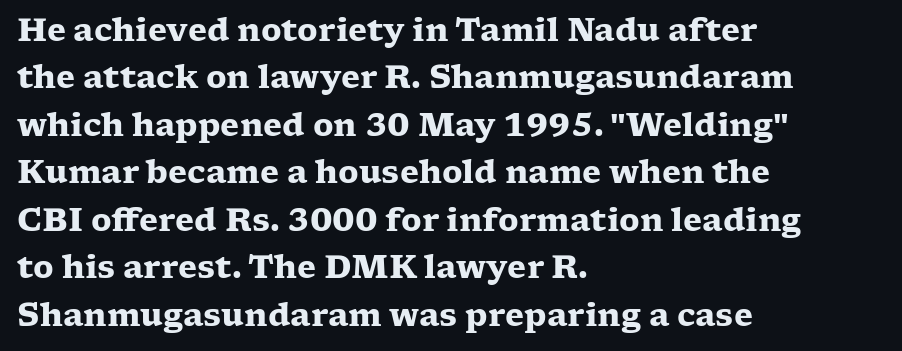
Q: Is the text bold? A: Yes.
Q: Is the text italic (slanted)? A: No, it is upright.
Q: Is the typeface a serif or a sans-serif typeface? A: Serif.
Q: Is the text underlined? A: No.
Q: How is the paragraph aligned? A: Left-aligned.
Q: Is the spacing between letters normal or unusually wide? A: Normal.
Q: Is the spacing between lines tight, normal or loose? A: Normal.
Q: Width (condensed, normal, or wide)? A: Wide.
Q: Stroke contrast? A: Low.
Q: x-height? A: Medium.
Q: Monospaced? A: No.
